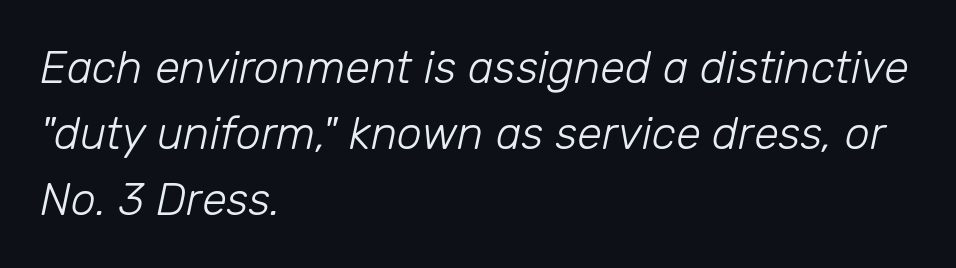
{"italic": "yes", "lean": "right", "slant_degrees": 12, "bold": "no", "weight": "light", "width": "normal", "stroke_contrast": "low", "x_height": "medium", "monospaced": "no", "underline": "no", "align": "left", "line_spacing": "normal", "line_spacing_ratio": 1.47, "letter_spacing": "normal", "letter_spacing_em": 0.0, "glyph_px": 45}
